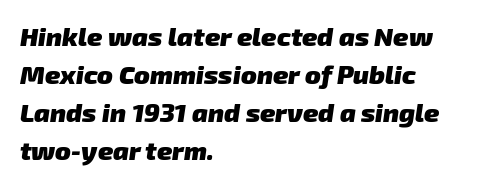
{"bold": "yes", "underline": "no", "align": "left", "line_spacing": "normal", "line_spacing_ratio": 1.46, "letter_spacing": "normal", "letter_spacing_em": 0.0, "glyph_px": 26}
